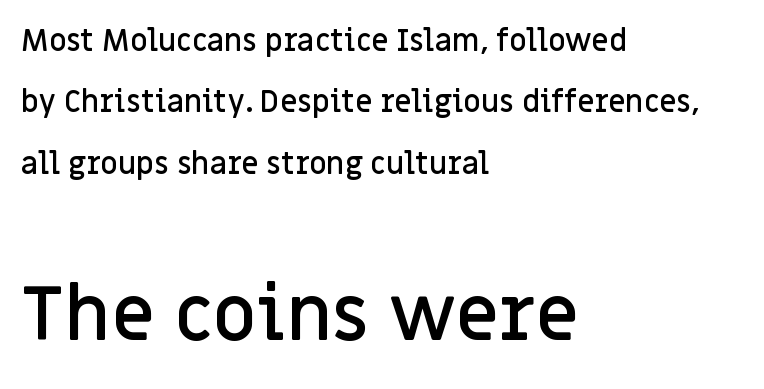
{"serif": "no", "italic": "no", "bold": "semi", "weight": "semibold", "width": "normal", "stroke_contrast": "low", "x_height": "large", "monospaced": "no", "underline": "no", "align": "left", "line_spacing": "loose", "line_spacing_ratio": 2.05, "letter_spacing": "normal", "letter_spacing_em": 0.0, "larger_block": "second", "size_ratio": 2.53, "glyph_px": 76}
